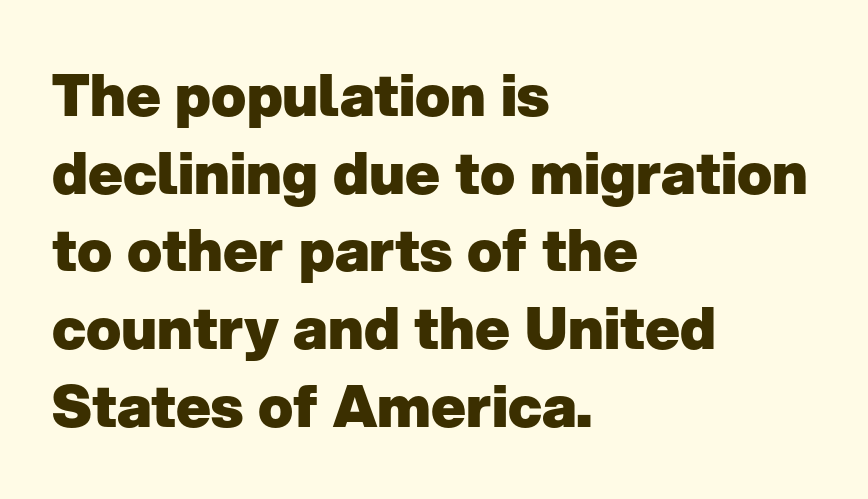
The image shows 58 px heavy sans-serif type, upright; set left-aligned, normal line spacing (1.34x), normal letter spacing, not underlined; low stroke contrast and a medium x-height.
